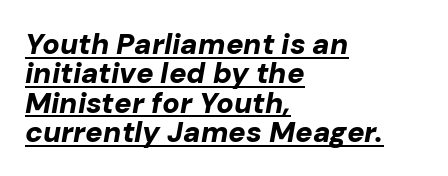
Emphasis is given by a line drawn under the lettering. How would I describe the line gaps? Narrow and economical. Which margin do the lines hug? The left one — the right edge is uneven. The passage shown is emphatically bold.
